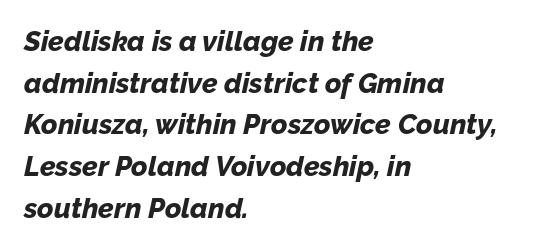
A typesetter would call this leading conventional body-copy spacing. The rendering uses natural spacing where letterforms have individual widths. The letters are slanted; this is an italic face. Standard letterfit; no display-style spreading of the glyphs. In terms of weight, the rendering is a true, heavy bold.
